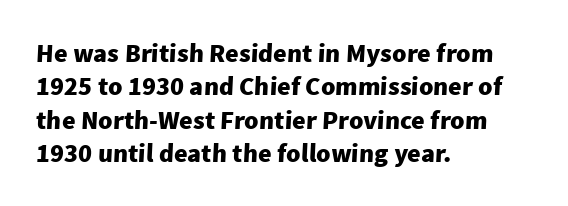
Q: Is the text bold? A: Yes.
Q: Is the text underlined? A: No.
Q: How is the paragraph aligned? A: Left-aligned.
Q: Is the spacing between letters normal or unusually wide? A: Normal.
Q: Is the spacing between lines tight, normal or loose? A: Normal.
